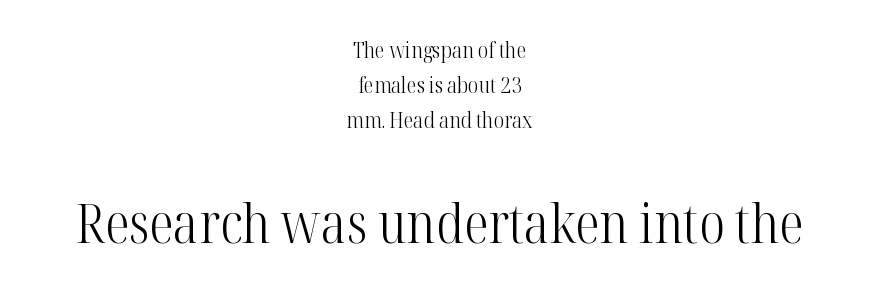
{"serif": "yes", "italic": "no", "bold": "no", "weight": "light", "width": "condensed", "stroke_contrast": "high", "x_height": "medium", "monospaced": "no", "underline": "no", "align": "center", "line_spacing": "normal", "line_spacing_ratio": 1.6, "letter_spacing": "normal", "letter_spacing_em": 0.0, "larger_block": "second", "size_ratio": 2.5, "glyph_px": 55}
